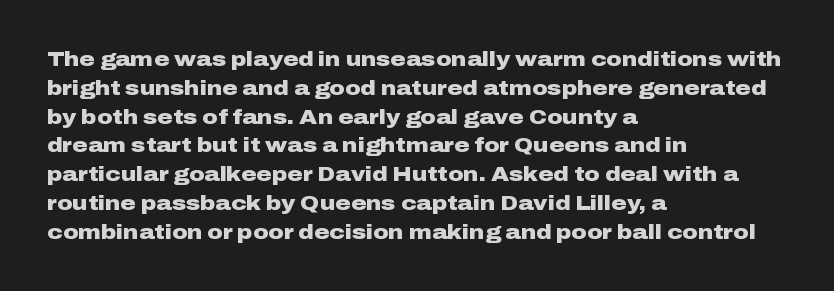
Leftover space on each line is placed entirely after the last word. The baseline area is clear. Tracking value appears to be zero — textbook default spacing. Is the type bold? Yes — the strokes are clearly thick and heavy.
